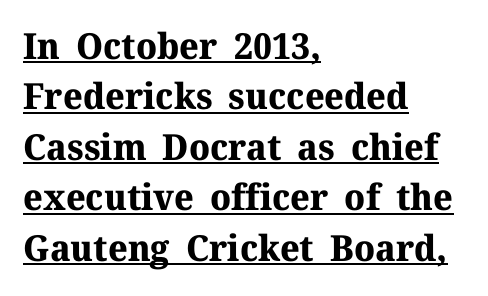
The image shows 36 px bold serif type, upright; set left-aligned, normal line spacing (1.4x), normal letter spacing, underlined; medium stroke contrast and a medium x-height.
